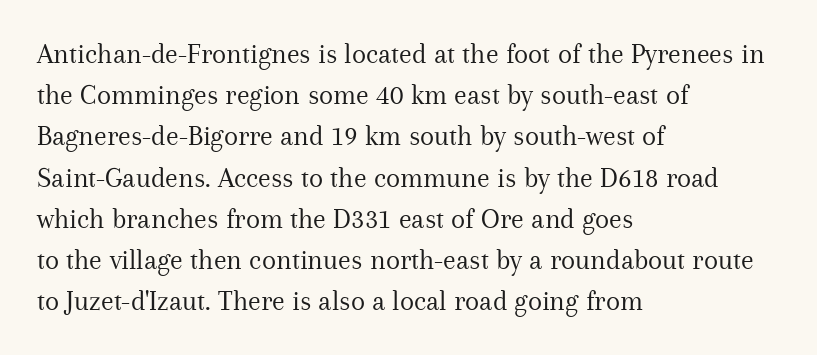
Q: Is the text bold? A: No.
Q: Is the text italic (slanted)? A: No, it is upright.
Q: Is the typeface a serif or a sans-serif typeface? A: Serif.
Q: Is the text underlined? A: No.
Q: How is the paragraph aligned? A: Left-aligned.
Q: Is the spacing between letters normal or unusually wide? A: Normal.
Q: Is the spacing between lines tight, normal or loose? A: Normal.
Q: Width (condensed, normal, or wide)? A: Normal.
Q: Stroke contrast? A: Medium.
Q: x-height? A: Medium.
Q: Monospaced? A: No.
